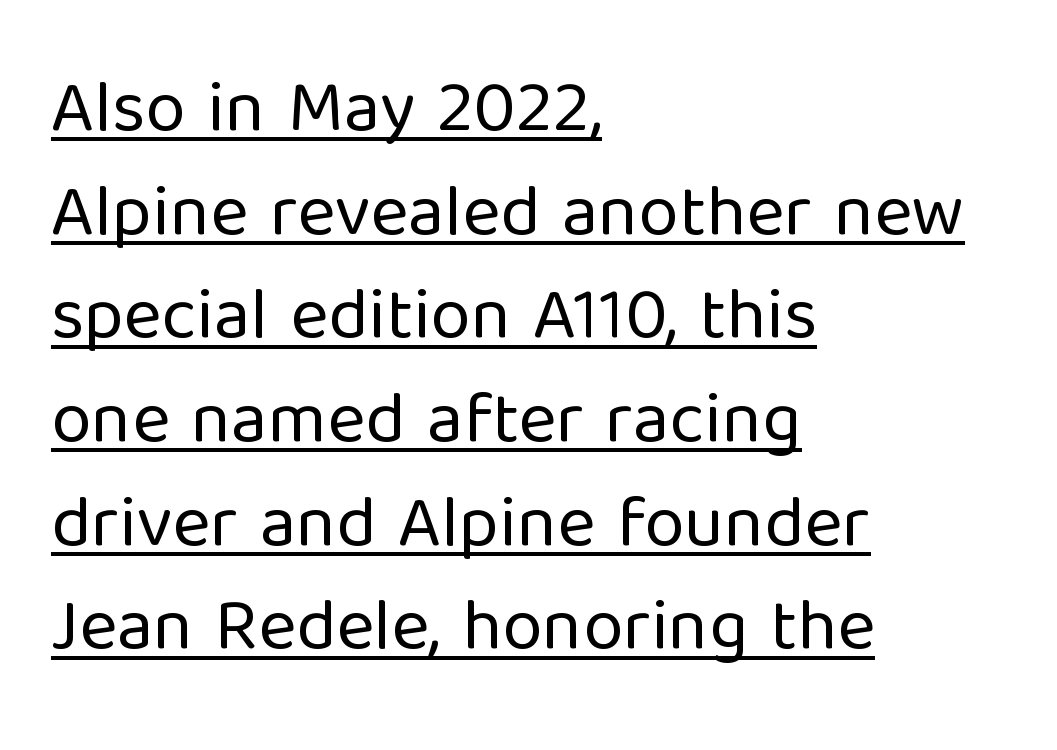
The image shows 73 px regular-weight sans-serif type, upright; set left-aligned, normal line spacing (1.42x), normal letter spacing, underlined; low stroke contrast and a medium x-height.
